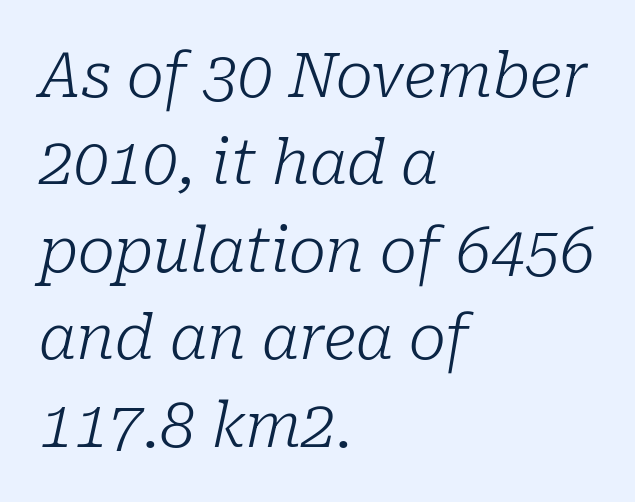
Q: Is the text bold? A: No.
Q: Is the text italic (slanted)? A: Yes, it leans right by about 10 degrees.
Q: Is the typeface a serif or a sans-serif typeface? A: Serif.
Q: Is the text underlined? A: No.
Q: How is the paragraph aligned? A: Left-aligned.
Q: Is the spacing between letters normal or unusually wide? A: Normal.
Q: Is the spacing between lines tight, normal or loose? A: Normal.
Q: Width (condensed, normal, or wide)? A: Normal.
Q: Stroke contrast? A: Low.
Q: x-height? A: Medium.
Q: Monospaced? A: No.
